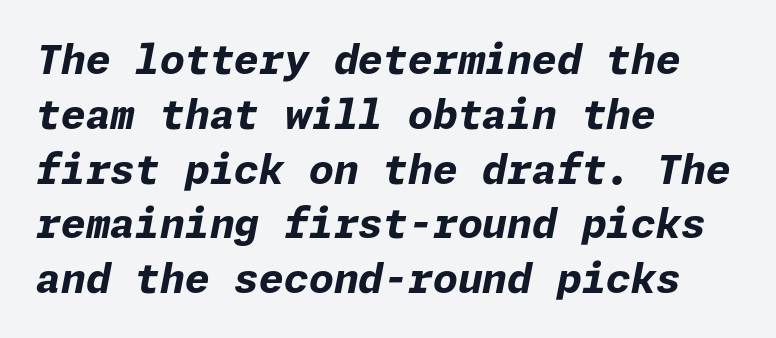
Q: Is the text bold? A: Yes.
Q: Is the text italic (slanted)? A: Yes, it leans right by about 11 degrees.
Q: Is the text underlined? A: No.
Q: How is the paragraph aligned? A: Left-aligned.
Q: Is the spacing between letters normal or unusually wide? A: Normal.
Q: Is the spacing between lines tight, normal or loose? A: Normal.
Q: Width (condensed, normal, or wide)? A: Normal.
Q: Stroke contrast? A: Low.
Q: x-height? A: Medium.
